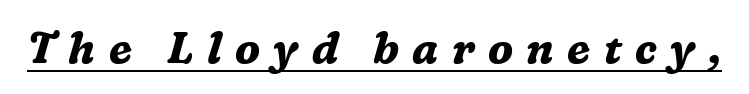
{"serif": "yes", "italic": "yes", "lean": "right", "slant_degrees": 16, "bold": "yes", "weight": "bold", "width": "normal", "stroke_contrast": "medium", "x_height": "medium", "monospaced": "no", "underline": "yes", "letter_spacing": "wide", "letter_spacing_em": 0.31, "glyph_px": 43}
